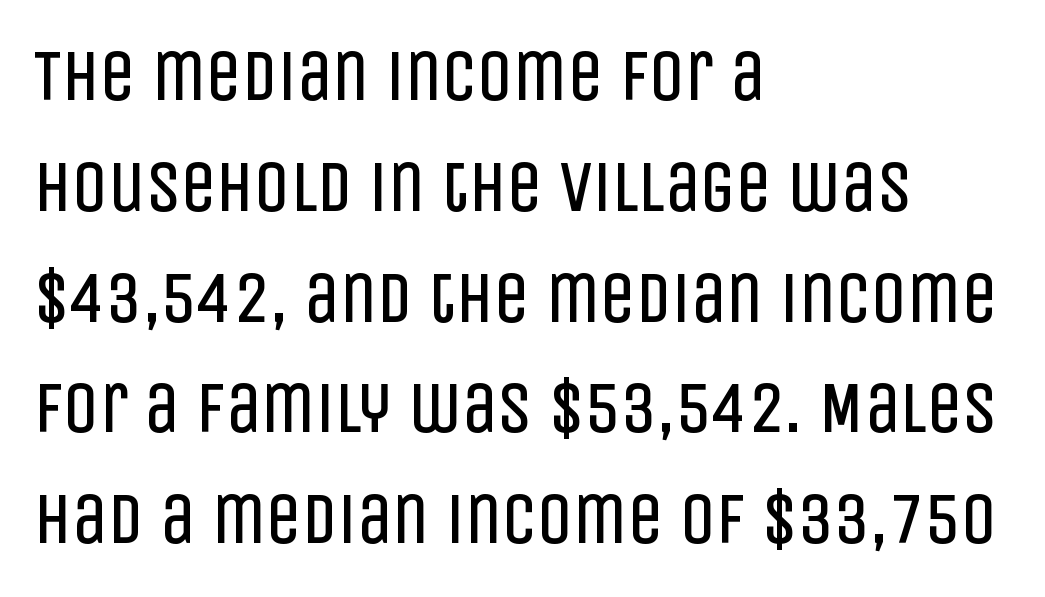
Q: Is the text bold? A: No.
Q: Is the text italic (slanted)? A: No, it is upright.
Q: Is the typeface a serif or a sans-serif typeface? A: Sans-serif.
Q: Is the text underlined? A: No.
Q: How is the paragraph aligned? A: Left-aligned.
Q: Is the spacing between letters normal or unusually wide? A: Normal.
Q: Is the spacing between lines tight, normal or loose? A: Normal.
Q: Width (condensed, normal, or wide)? A: Condensed.
Q: Stroke contrast? A: Low.
Q: x-height? A: Large.
Q: Monospaced? A: No.
